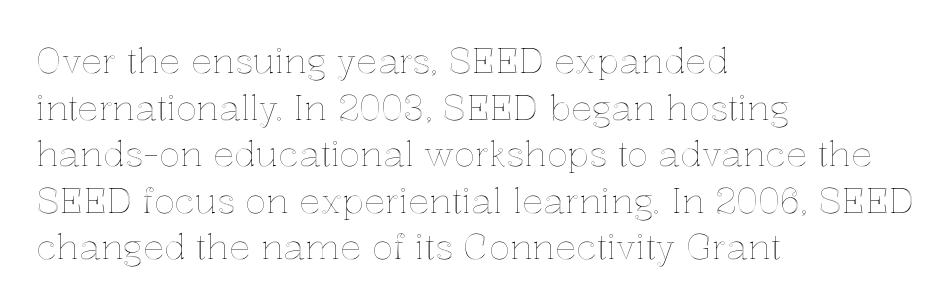
The image shows 35 px text type, upright; set left-aligned, normal line spacing (1.33x), normal letter spacing, not underlined; a medium x-height.
